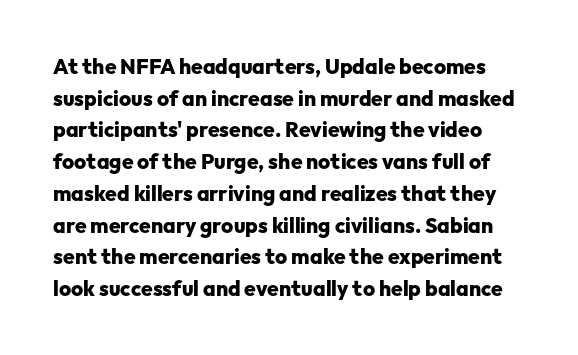
The image shows 21 px bold type, upright; set normal line spacing (1.51x), normal letter spacing, not underlined.
